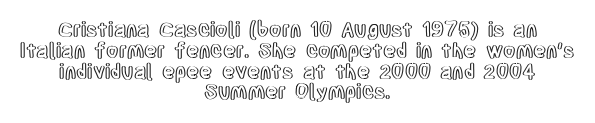
Q: Is the text italic (slanted)? A: No, it is upright.
Q: Is the text underlined? A: No.
Q: How is the paragraph aligned? A: Centered.
Q: Is the spacing between letters normal or unusually wide? A: Normal.
Q: Is the spacing between lines tight, normal or loose? A: Tight.
